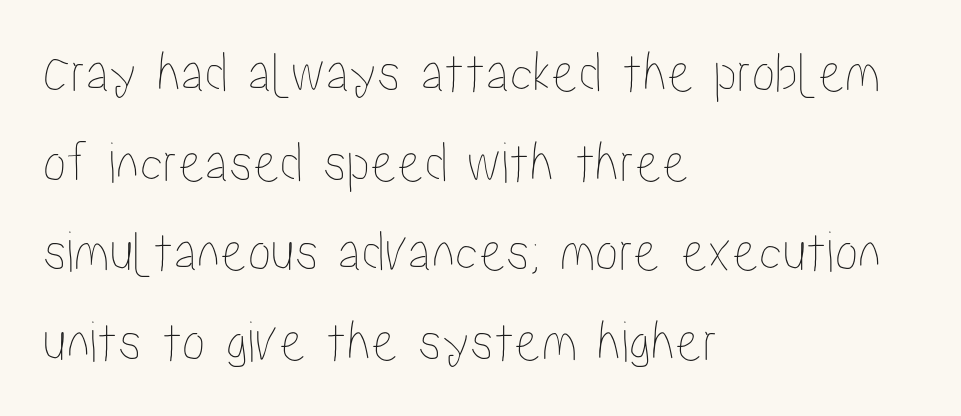
The image shows 59 px condensed type, upright; set left-aligned, normal line spacing (1.52x), normal letter spacing, not underlined; low stroke contrast and a medium x-height.
